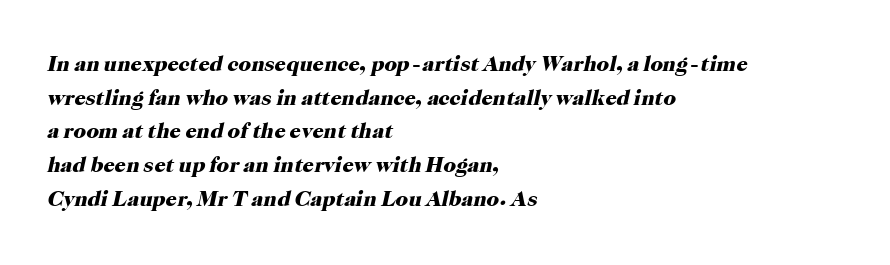
The image shows 22 px bold type, italic (leaning right); set left-aligned, normal line spacing (1.53x), normal letter spacing, not underlined.
